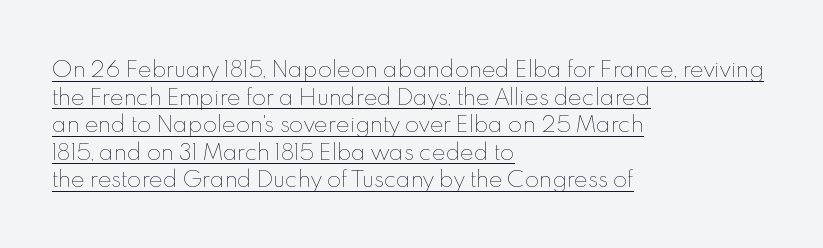
The image shows 21 px text type, upright; set left-aligned, normal line spacing (1.31x), normal letter spacing, underlined.
